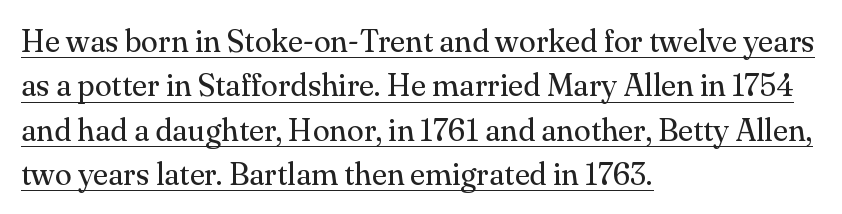
Q: Is the text bold? A: No.
Q: Is the text italic (slanted)? A: No, it is upright.
Q: Is the typeface a serif or a sans-serif typeface? A: Serif.
Q: Is the text underlined? A: Yes.
Q: How is the paragraph aligned? A: Left-aligned.
Q: Is the spacing between letters normal or unusually wide? A: Normal.
Q: Is the spacing between lines tight, normal or loose? A: Normal.
Q: Width (condensed, normal, or wide)? A: Normal.
Q: Stroke contrast? A: Medium.
Q: x-height? A: Small.
Q: Monospaced? A: No.
